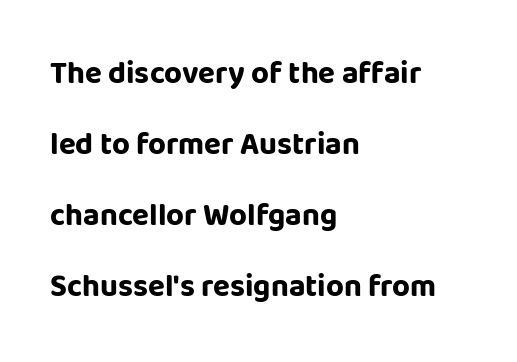
Thick stems and heavy bowls — unmistakably bold. This rendering uses left alignment, leaving the right contour irregular. The letters advance in unequal steps, a hallmark of proportional type. Is there any slant? The stems are plumb. Words float on clear page, feet unadorned.
